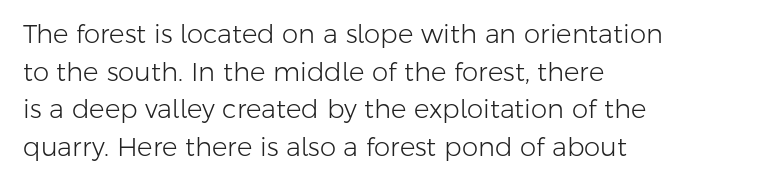
The image shows 26 px text type, upright; set left-aligned, normal line spacing (1.45x), normal letter spacing, not underlined.
